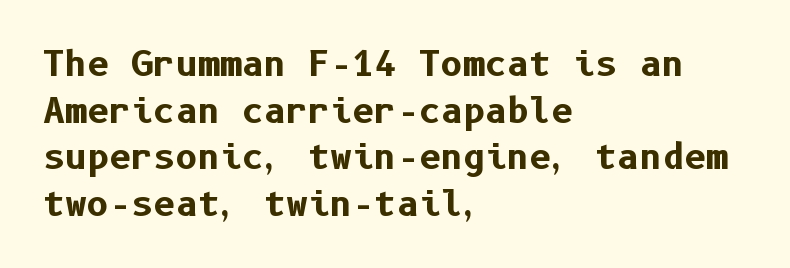
Q: Is the text bold? A: Yes.
Q: Is the text italic (slanted)? A: No, it is upright.
Q: Is the typeface a serif or a sans-serif typeface? A: Sans-serif.
Q: Is the text underlined? A: No.
Q: How is the paragraph aligned? A: Left-aligned.
Q: Is the spacing between letters normal or unusually wide? A: Normal.
Q: Is the spacing between lines tight, normal or loose? A: Normal.
Q: Width (condensed, normal, or wide)? A: Normal.
Q: Stroke contrast? A: Low.
Q: x-height? A: Medium.
